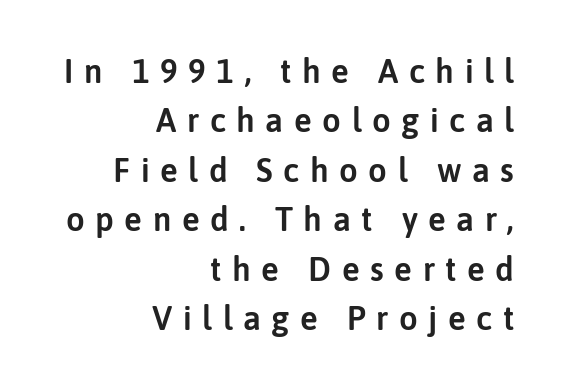
The image shows 33 px sans-serif type, upright; set right-aligned, normal line spacing (1.5x), unusually wide letter spacing (+0.32 em), not underlined; low stroke contrast and a medium x-height.
